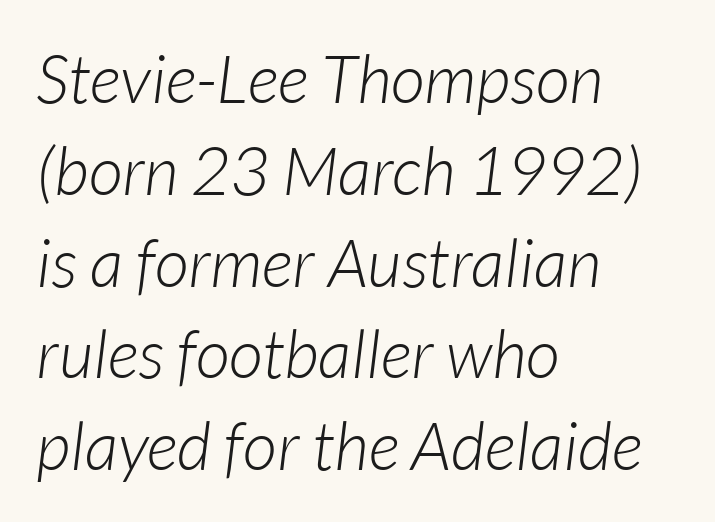
Q: Is the text bold? A: No.
Q: Is the text italic (slanted)? A: Yes, it leans right by about 7 degrees.
Q: Is the text underlined? A: No.
Q: How is the paragraph aligned? A: Left-aligned.
Q: Is the spacing between letters normal or unusually wide? A: Normal.
Q: Is the spacing between lines tight, normal or loose? A: Normal.
Q: Width (condensed, normal, or wide)? A: Normal.
Q: Stroke contrast? A: Low.
Q: x-height? A: Medium.
Q: Monospaced? A: No.
